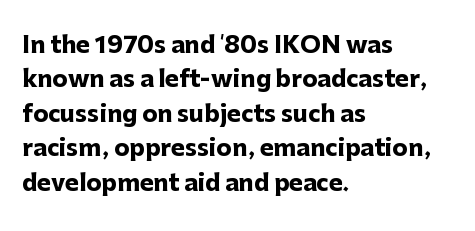
Q: Is the text bold? A: Yes.
Q: Is the text italic (slanted)? A: No, it is upright.
Q: Is the text underlined? A: No.
Q: How is the paragraph aligned? A: Left-aligned.
Q: Is the spacing between letters normal or unusually wide? A: Normal.
Q: Is the spacing between lines tight, normal or loose? A: Normal.
